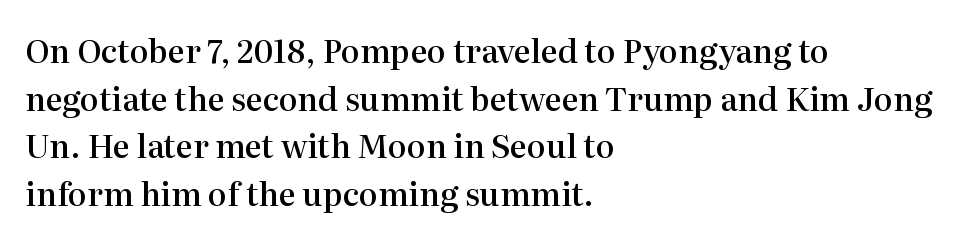
The passage shown is not underscored anywhere. Each letter's strokes conclude with small projecting serifs. If you drew a ruler down the left edge, every line would touch it. Glyph-to-glyph distance matches everyday printed text. You could not count columns in this text — the font is proportionally spaced.
